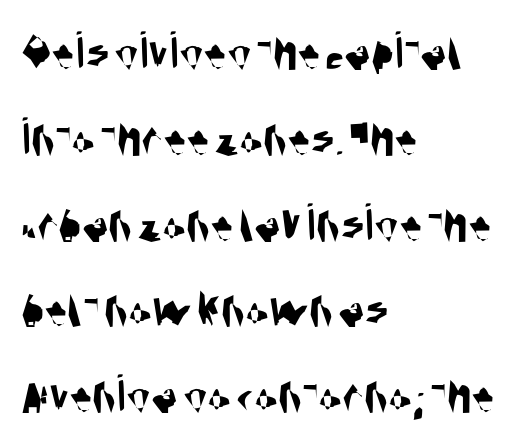
{"serif": "no", "width": "condensed", "stroke_contrast": "medium", "x_height": "large", "monospaced": "no", "underline": "no", "align": "left", "line_spacing": "normal", "line_spacing_ratio": 1.56, "letter_spacing": "normal", "letter_spacing_em": 0.0, "glyph_px": 55}
